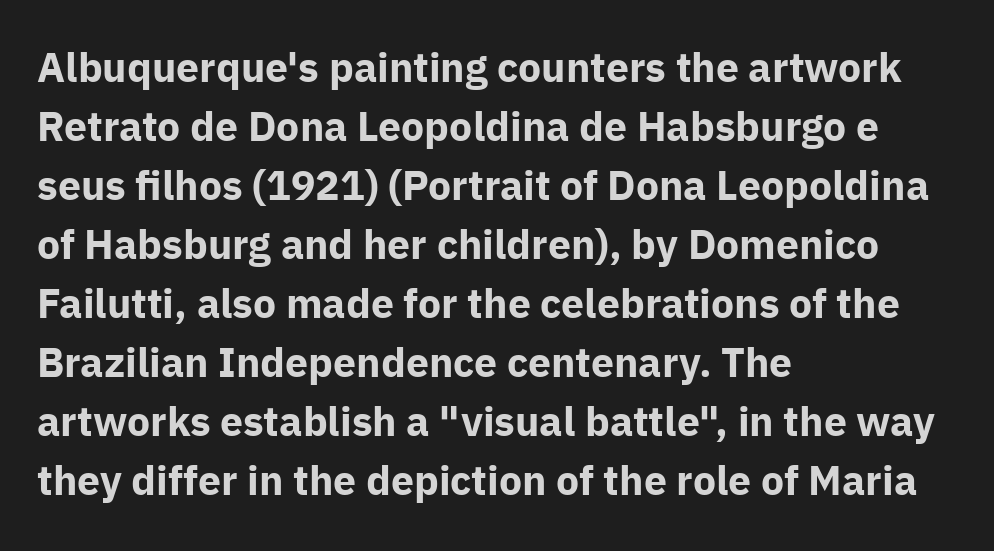
The image shows 41 px bold sans-serif type, upright; set left-aligned, normal line spacing (1.44x), normal letter spacing, not underlined; low stroke contrast and a medium x-height.
